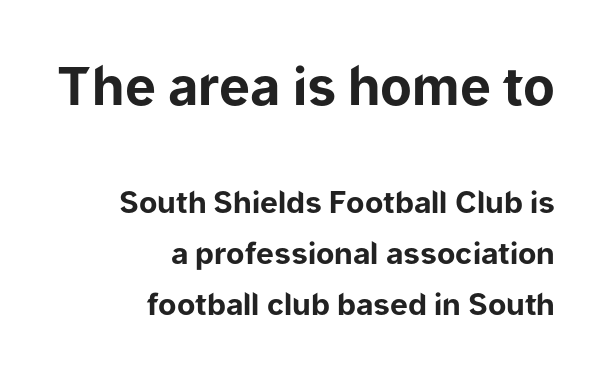
{"serif": "no", "italic": "no", "bold": "yes", "weight": "bold", "width": "normal", "stroke_contrast": "low", "x_height": "medium", "monospaced": "no", "underline": "no", "align": "right", "line_spacing": "normal", "line_spacing_ratio": 1.69, "letter_spacing": "normal", "letter_spacing_em": 0.0, "larger_block": "first", "size_ratio": 1.73, "glyph_px": 52}
